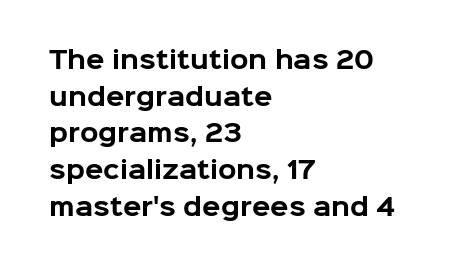
A typesetter would call this zero additional tracking. The letters stand upright; this is a roman face. Regular leading. The passage is arranged the way most books set body copy — flush left. Rule under the text: the space is simply empty. Strokes here are thick enough to call this a true bold.
